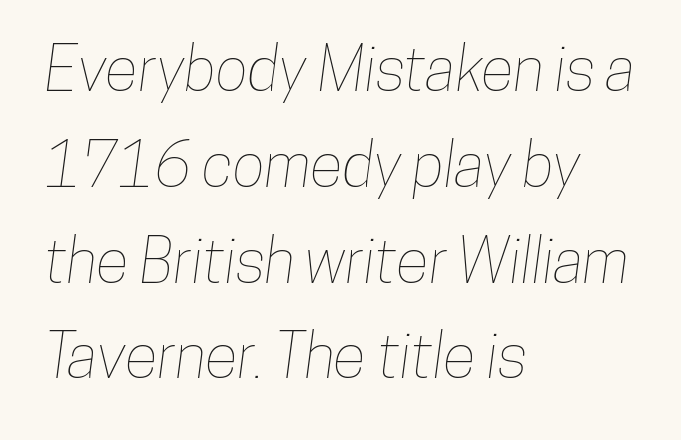
Q: Is the text underlined? A: No.
Q: How is the paragraph aligned? A: Left-aligned.
Q: Is the spacing between letters normal or unusually wide? A: Normal.
Q: Is the spacing between lines tight, normal or loose? A: Normal.
Q: Width (condensed, normal, or wide)? A: Condensed.
Q: Stroke contrast? A: Low.
Q: x-height? A: Medium.
Q: Monospaced? A: No.
